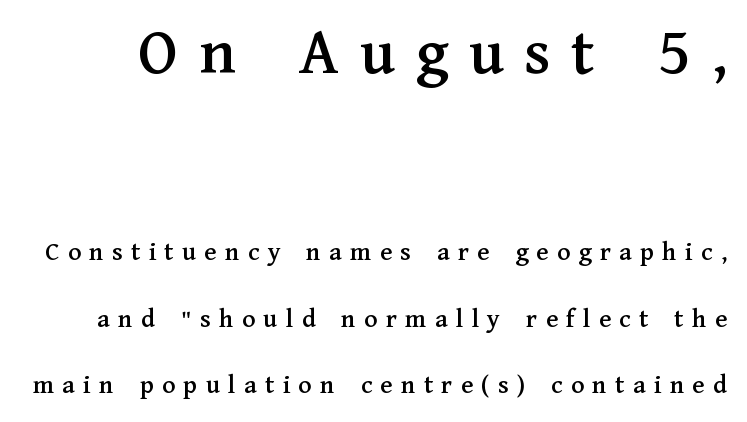
Q: Is the text italic (slanted)? A: No, it is upright.
Q: Is the typeface a serif or a sans-serif typeface? A: Serif.
Q: Is the text underlined? A: No.
Q: Is the spacing between letters normal or unusually wide? A: Unusually wide.
Q: Is the spacing between lines tight, normal or loose? A: Loose.
Q: Which block of text is set in a larger size, the first (top) or the second (bottom)? A: The first (top) one.
Q: Width (condensed, normal, or wide)? A: Normal.
Q: Stroke contrast? A: Medium.
Q: x-height? A: Medium.
Q: Monospaced? A: No.
